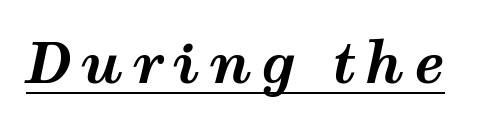
Q: Is the text bold? A: Yes.
Q: Is the text italic (slanted)? A: Yes, it leans right by about 12 degrees.
Q: Is the text underlined? A: Yes.
Q: Width (condensed, normal, or wide)? A: Wide.
Q: Stroke contrast? A: Medium.
Q: x-height? A: Medium.
Q: Monospaced? A: No.
